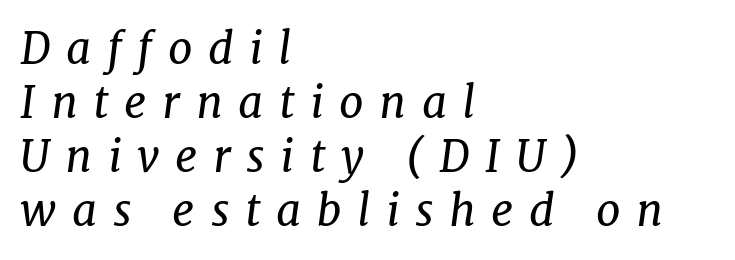
Slant detected: the letters are inclined. Each word looks stretched out because of the extra space between its letters. Here the designer chose a conventional face with non-uniform glyph widths. The lines are quadded left.
